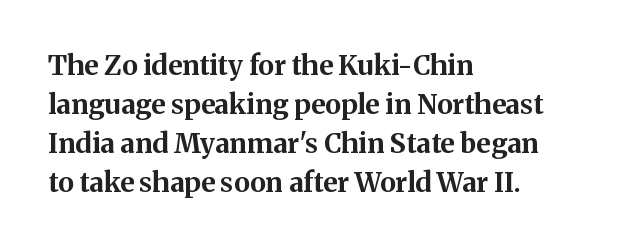
The typography opts for an upright posture over an oblique one. The face used here has the dense, thick strokes of a bold. Words float on clear page, feet unadorned. The typesetter chose a ragged-right arrangement here.
